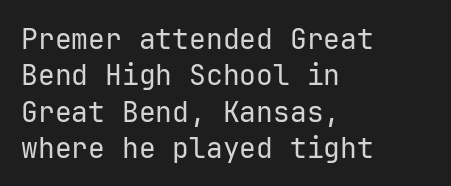
Is there much room between lines? A standard amount, neither cramped nor airy. Inter-character spacing is left at the font's built-in metrics. Plain, unruled lines of type. Weight: regular or lighter. The lines in this sample share a left origin and differ only in where they stop.
